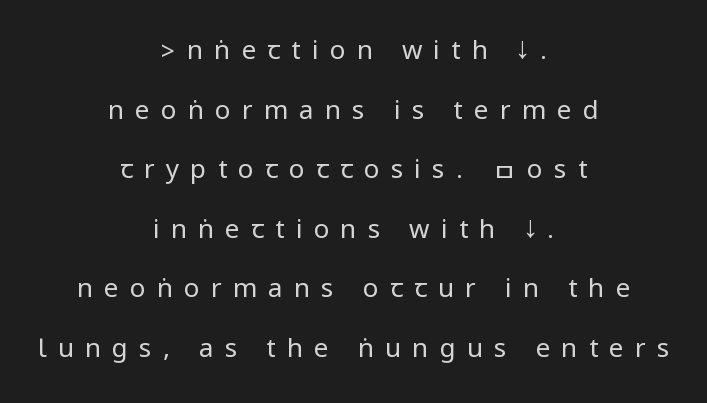
Quick note: interline space is abundant. No word sits above an underline. The lines are quadded center. The letters stand straight up with perfectly vertical stems. This reads as an unemphasized weight, regular at the heaviest. This rendering widens character spacing well past its baseline value.
